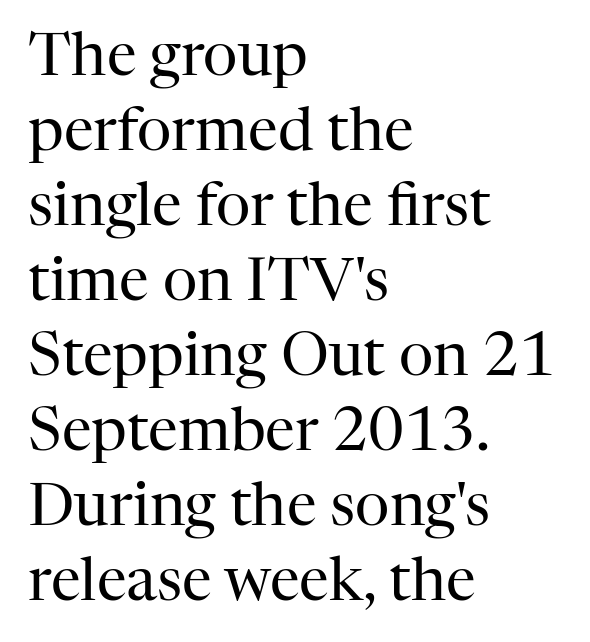
{"serif": "yes", "italic": "no", "bold": "no", "weight": "regular", "width": "normal", "stroke_contrast": "high", "x_height": "medium", "monospaced": "no", "underline": "no", "align": "left", "line_spacing": "normal", "line_spacing_ratio": 1.25, "letter_spacing": "normal", "letter_spacing_em": 0.0, "glyph_px": 60}
